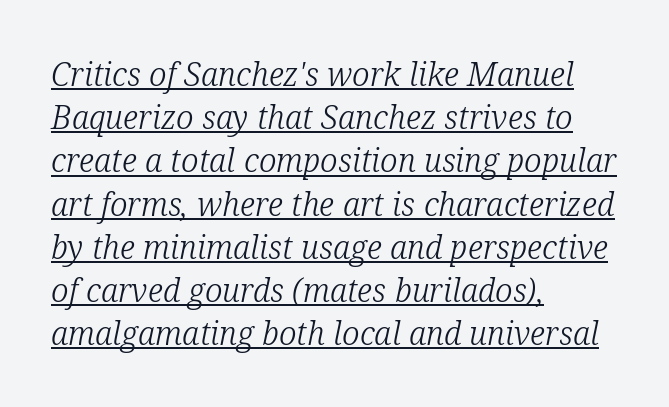
Q: Is the text bold? A: No.
Q: Is the text italic (slanted)? A: Yes, it leans right by about 12 degrees.
Q: Is the typeface a serif or a sans-serif typeface? A: Serif.
Q: Is the text underlined? A: Yes.
Q: How is the paragraph aligned? A: Left-aligned.
Q: Is the spacing between letters normal or unusually wide? A: Normal.
Q: Is the spacing between lines tight, normal or loose? A: Normal.
Q: Width (condensed, normal, or wide)? A: Normal.
Q: Stroke contrast? A: Low.
Q: x-height? A: Medium.
Q: Monospaced? A: No.
